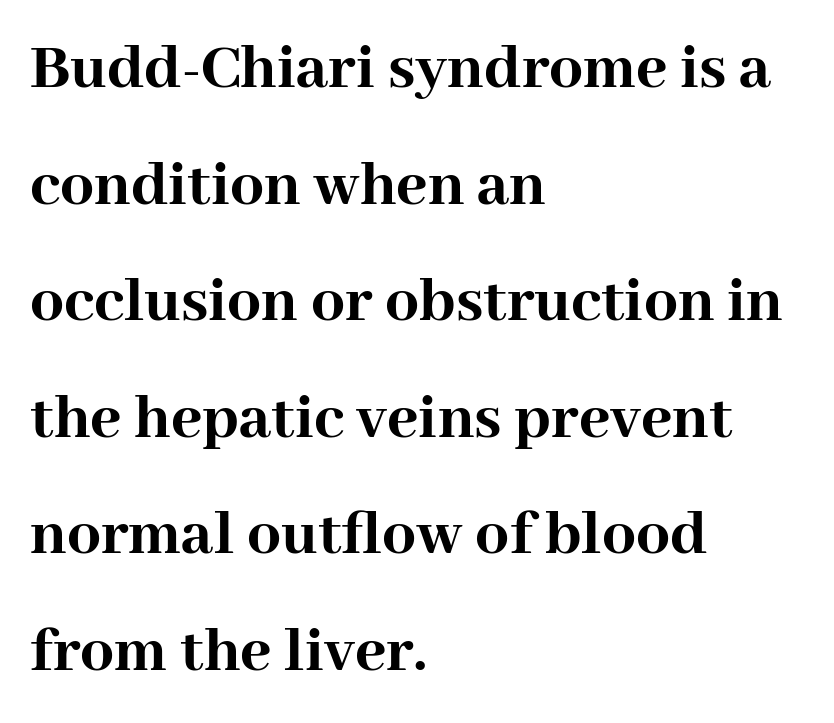
Typographically, this falls in the serif category. Weight: bold. A typesetter would mark this as roman, not italic. Type without underlining. The lines in this sample share a left origin and differ only in where they stop. Short note: letters normally spaced.
